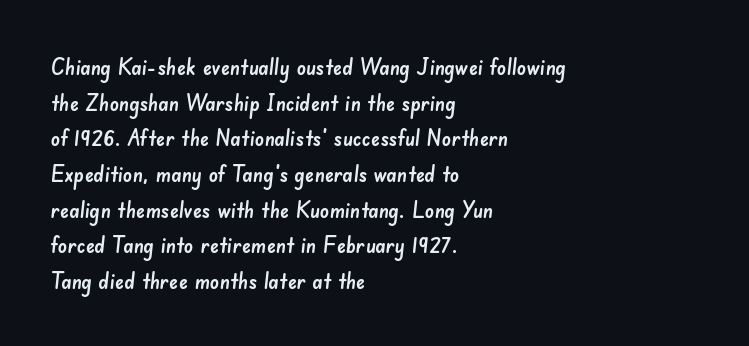
Q: Is the text underlined? A: No.
Q: How is the paragraph aligned? A: Left-aligned.
Q: Is the spacing between letters normal or unusually wide? A: Normal.
Q: Is the spacing between lines tight, normal or loose? A: Normal.
